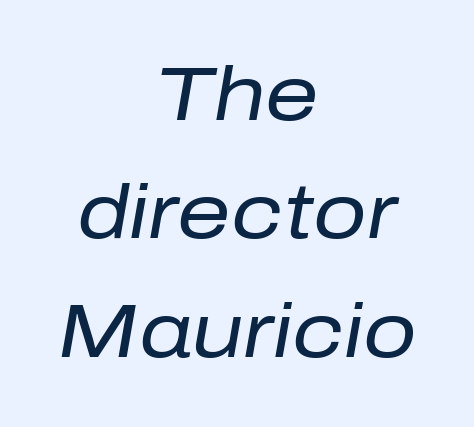
Q: Is the text bold? A: No.
Q: Is the text italic (slanted)? A: Yes, it leans right by about 10 degrees.
Q: Is the text underlined? A: No.
Q: How is the paragraph aligned? A: Centered.
Q: Is the spacing between letters normal or unusually wide? A: Normal.
Q: Is the spacing between lines tight, normal or loose? A: Normal.
Q: Width (condensed, normal, or wide)? A: Normal.
Q: Stroke contrast? A: Low.
Q: x-height? A: Medium.
Q: Monospaced? A: No.
